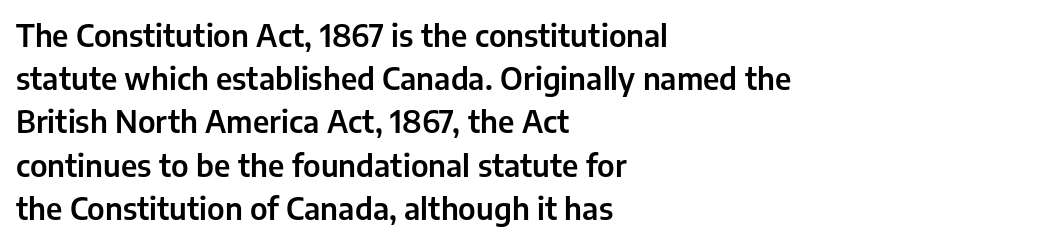
The image shows 30 px sans-serif type, upright; set left-aligned, normal line spacing (1.44x), normal letter spacing, not underlined; low stroke contrast and a medium x-height.
